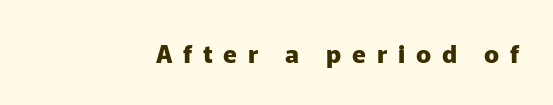
The lettering stays uniformly vertical, giving the passage a roman look. How are the letters spaced? Widely, with obvious added tracking. Nobody drew a line under any word here. The rag falls on the left side of this text block. Chunky letters — that's bold for sure.
